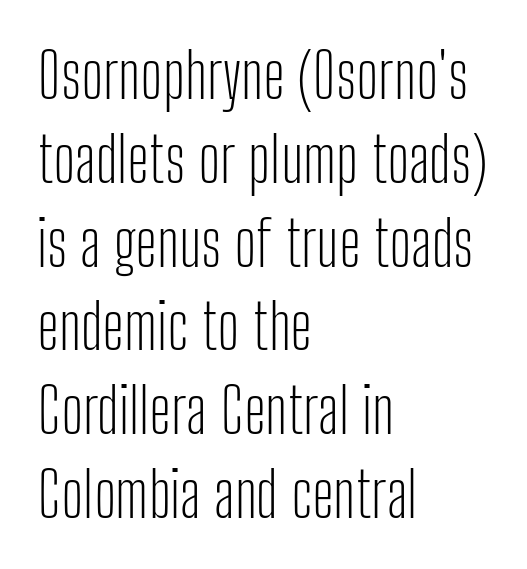
{"serif": "no", "italic": "no", "bold": "no", "weight": "light", "width": "condensed", "stroke_contrast": "low", "x_height": "medium", "monospaced": "no", "underline": "no", "align": "left", "line_spacing": "normal", "line_spacing_ratio": 1.33, "letter_spacing": "normal", "letter_spacing_em": 0.0, "glyph_px": 63}
